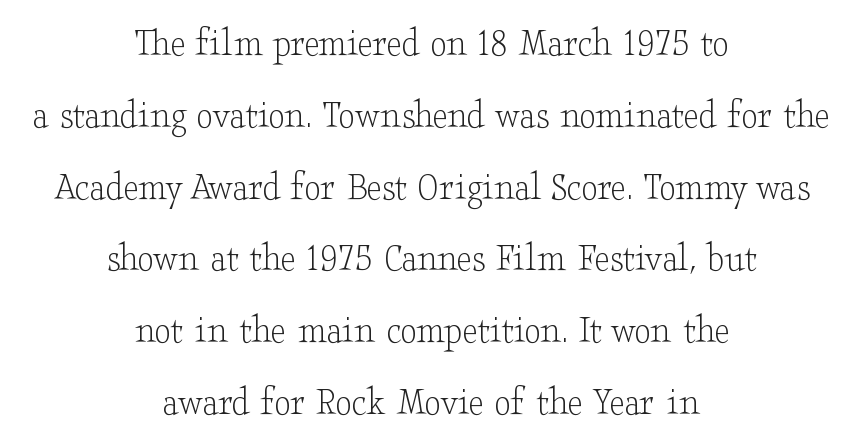
The image shows 42 px light, wide serif type, upright; set centered, line spacing 1.71x, normal letter spacing, not underlined; low stroke contrast and a small x-height.
